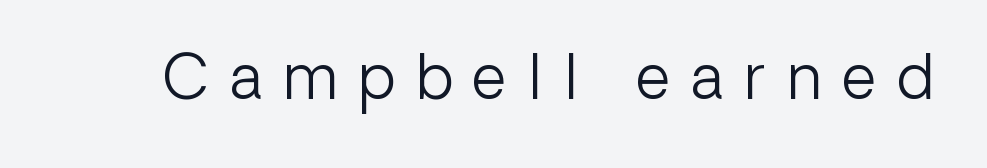
A light-to-regular cut is what we see here. Tracking value appears strongly positive — letters spread wide. A typesetter would call this proportional, since set widths differ per character. Italic? Not at all — the glyphs are vertical. Check the space under the baseline: it is left empty.
